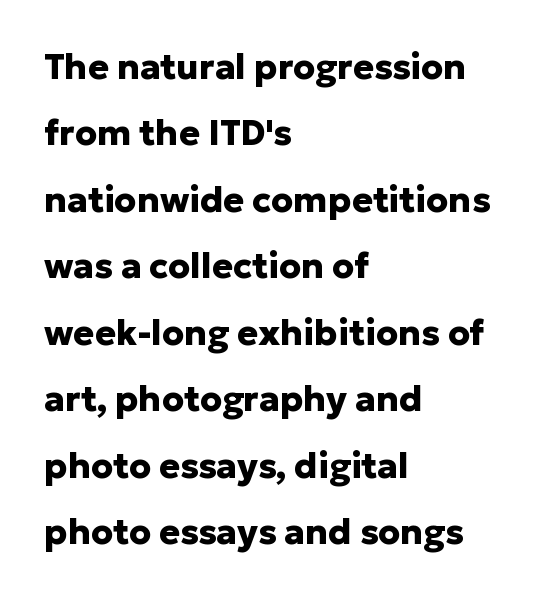
Regarding serifs, this sample does without them. You could fit nearly another row in the gap between these rows. Which margin do the lines hug? The left one — the right edge is uneven. Look at the tracking — it's just the regular setting, nothing added.
